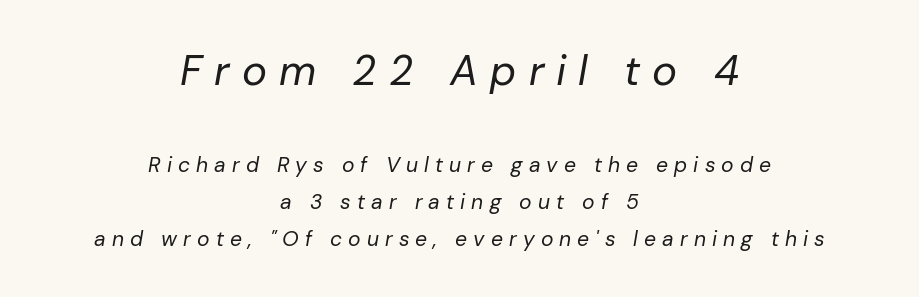
Q: Is the text bold? A: No.
Q: Is the text italic (slanted)? A: Yes, it leans right by about 10 degrees.
Q: Is the text underlined? A: No.
Q: How is the paragraph aligned? A: Centered.
Q: Is the spacing between letters normal or unusually wide? A: Unusually wide.
Q: Which block of text is set in a larger size, the first (top) or the second (bottom)? A: The first (top) one.
Q: Width (condensed, normal, or wide)? A: Normal.
Q: Stroke contrast? A: Low.
Q: x-height? A: Medium.
Q: Monospaced? A: No.
